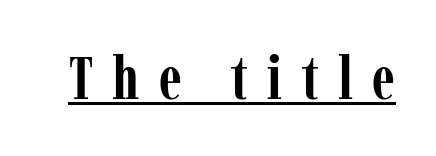
{"serif": "yes", "italic": "no", "bold": "yes", "weight": "semibold", "width": "condensed", "stroke_contrast": "low", "x_height": "medium", "monospaced": "no", "underline": "yes", "letter_spacing": "wide", "letter_spacing_em": 0.32, "glyph_px": 61}
